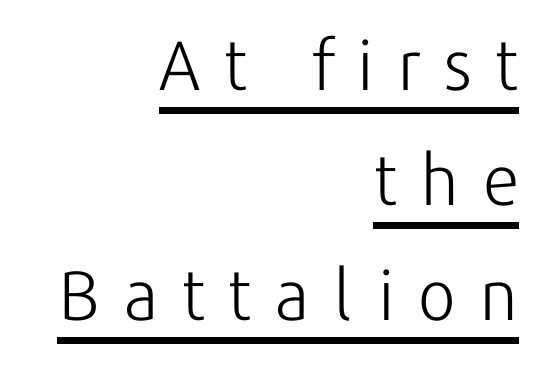
{"serif": "no", "italic": "no", "bold": "no", "weight": "light", "width": "normal", "stroke_contrast": "low", "x_height": "medium", "monospaced": "no", "underline": "yes", "align": "right", "line_spacing": "normal", "line_spacing_ratio": 1.64, "letter_spacing": "wide", "letter_spacing_em": 0.34, "glyph_px": 70}
